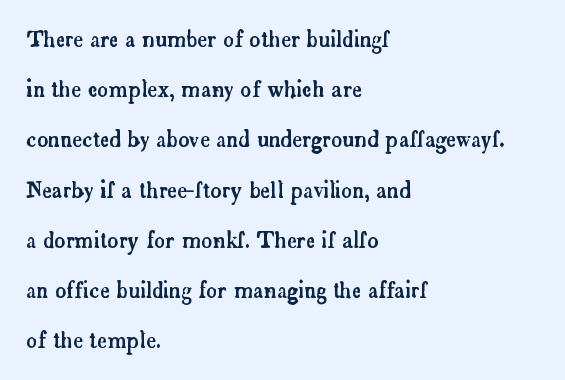
Q: Is the text italic (slanted)? A: No, it is upright.
Q: Is the text underlined? A: No.
Q: How is the paragraph aligned? A: Left-aligned.
Q: Is the spacing between letters normal or unusually wide? A: Normal.
Q: Is the spacing between lines tight, normal or loose? A: Loose.
